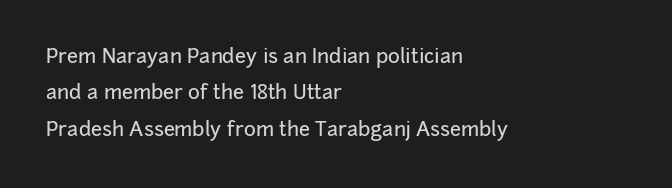
The image shows 20 px text type, upright; set left-aligned, line spacing 1.82x, normal letter spacing, not underlined.
